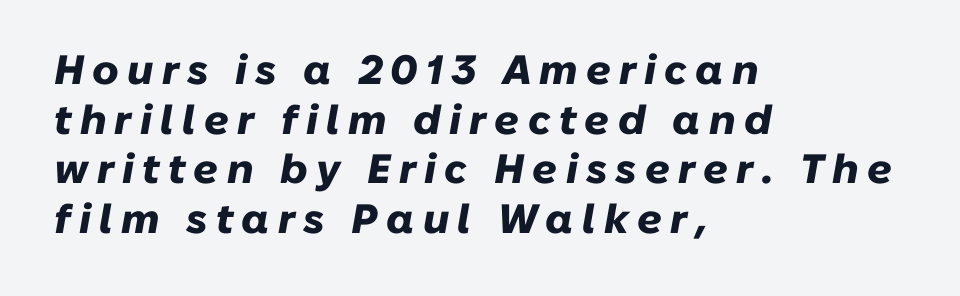
The image shows 41 px heavy type, italic (leaning right); set left-aligned, line spacing 1.21x, unusually wide letter spacing (+0.2 em), not underlined; low stroke contrast and a medium x-height.
